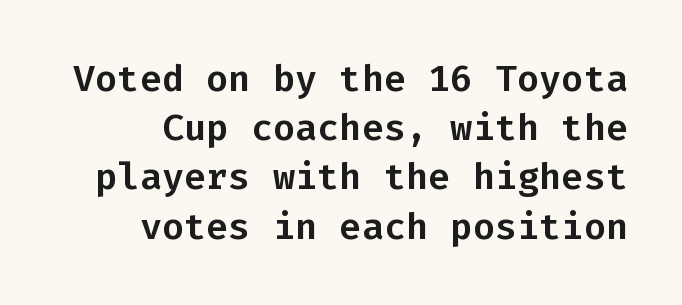
Q: Is the text italic (slanted)? A: No, it is upright.
Q: Is the typeface a serif or a sans-serif typeface? A: Sans-serif.
Q: Is the text underlined? A: No.
Q: Is the spacing between letters normal or unusually wide? A: Normal.
Q: Is the spacing between lines tight, normal or loose? A: Normal.
Q: Width (condensed, normal, or wide)? A: Normal.
Q: Stroke contrast? A: Low.
Q: x-height? A: Medium.
Q: Monospaced? A: Yes.
